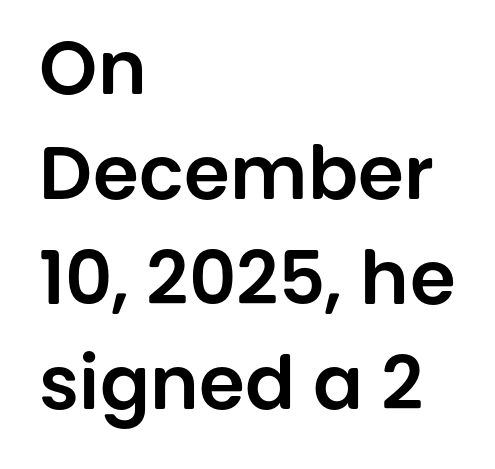
Q: Is the text italic (slanted)? A: No, it is upright.
Q: Is the typeface a serif or a sans-serif typeface? A: Sans-serif.
Q: Is the text underlined? A: No.
Q: How is the paragraph aligned? A: Left-aligned.
Q: Is the spacing between letters normal or unusually wide? A: Normal.
Q: Is the spacing between lines tight, normal or loose? A: Normal.
Q: Width (condensed, normal, or wide)? A: Normal.
Q: Stroke contrast? A: Low.
Q: x-height? A: Large.
Q: Monospaced? A: No.
